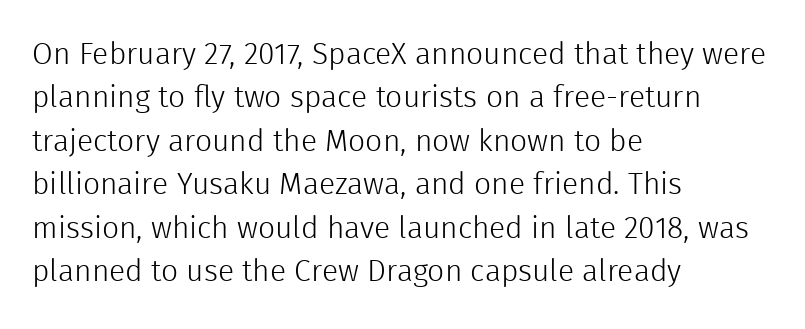
The image shows 30 px light sans-serif type, upright; set left-aligned, normal line spacing (1.45x), normal letter spacing, not underlined; a medium x-height.
